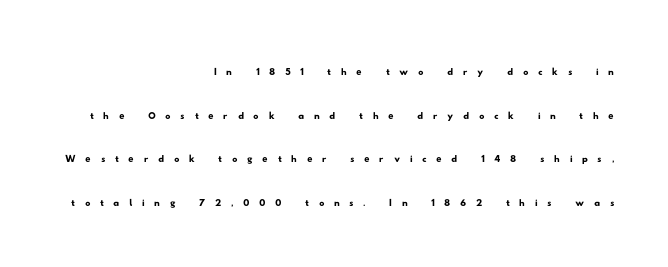
The image shows 26 px text type; set right-aligned, normal line spacing (1.68x), unusually wide letter spacing (+0.37 em), not underlined.
